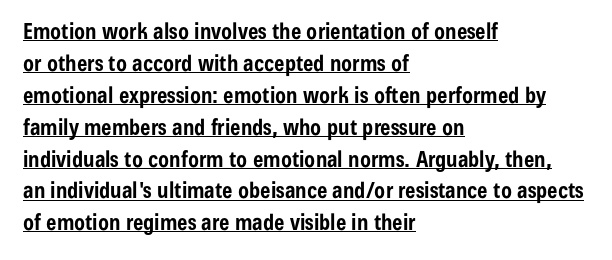
{"italic": "no", "bold": "yes", "underline": "yes", "align": "left", "line_spacing": "normal", "line_spacing_ratio": 1.45, "letter_spacing": "normal", "letter_spacing_em": 0.0, "glyph_px": 22}
